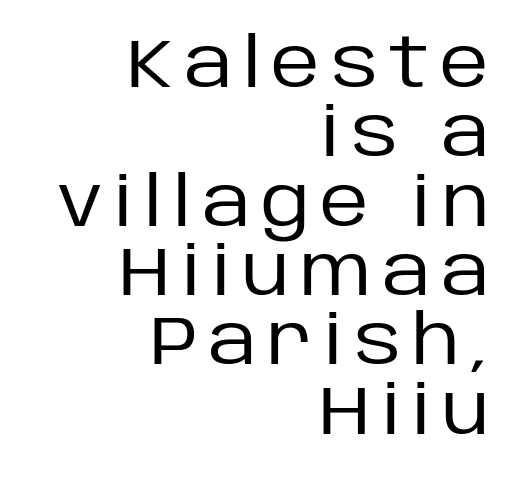
One-word summary of the alignment: right. Tightly led — the rows are bunched. A typesetter would mark this as roman, not italic. Descenders hang freely into open space. No chunkiness to these letters — they're not bold. The rendering uses natural spacing where letterforms have individual widths.
